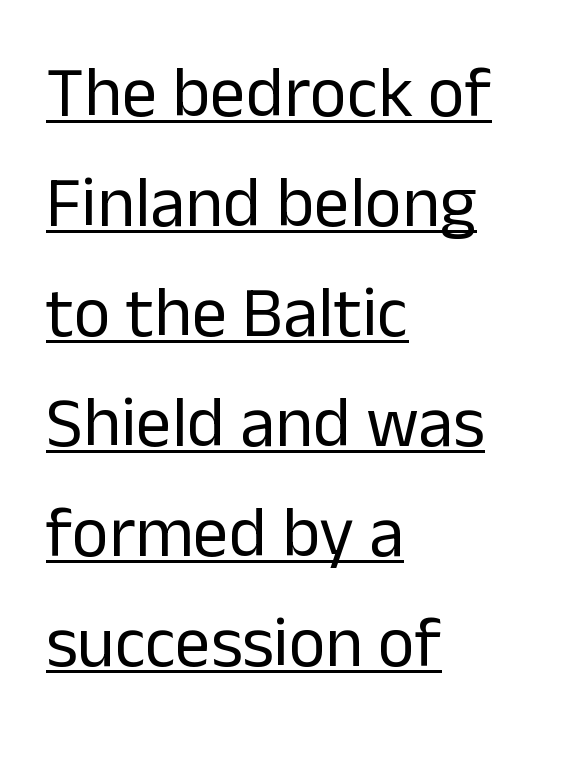
The specimen reads as upright at a glance. No chunkiness to these letters — they're not bold. Honestly, the letter spacing is just normal — you wouldn't notice it. Reading down the block, your eye returns to a fixed left position each line. Reading down the column, the eye jumps a familiar distance to each next line.
